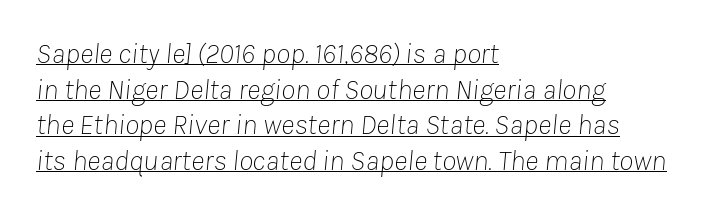
{"italic": "yes", "lean": "right", "slant_degrees": 8, "bold": "no", "weight": "thin", "width": "normal", "stroke_contrast": "low", "x_height": "medium", "monospaced": "no", "underline": "yes", "align": "left", "line_spacing_ratio": 1.23, "letter_spacing": "normal", "letter_spacing_em": 0.0, "glyph_px": 29}
